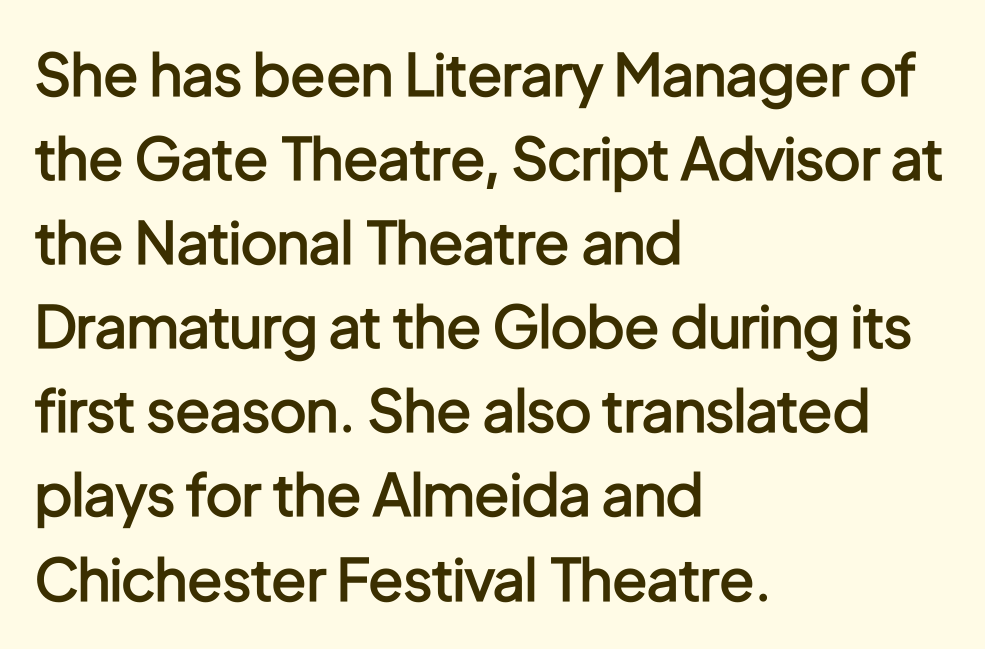
The image shows 58 px semibold, condensed sans-serif type, upright; set left-aligned, normal line spacing (1.45x), normal letter spacing, not underlined; low stroke contrast and a medium x-height.
